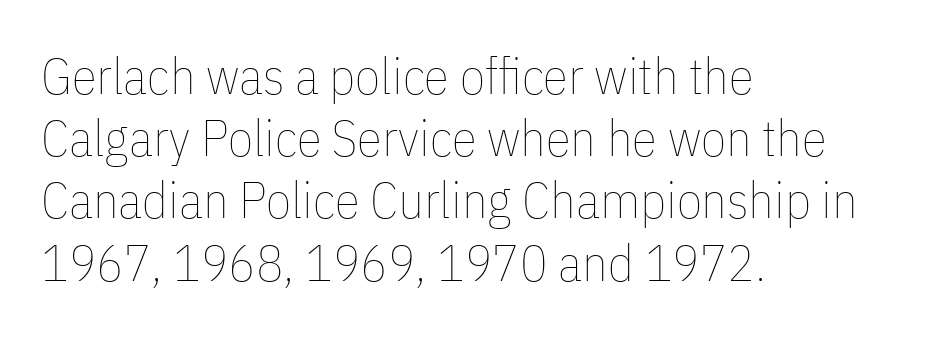
Ink coverage per letter is moderate at most. All the whitespace from short lines collects on the right. Do the characters align in a grid? No, the font is proportional. Quick note: not italic, upright. Nobody drew a line under any word here. Spacing between characters is what you'd get straight out of the box.
